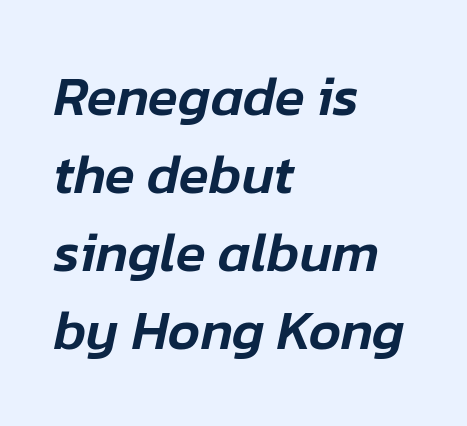
{"italic": "yes", "lean": "right", "slant_degrees": 12, "width": "normal", "stroke_contrast": "low", "x_height": "medium", "monospaced": "no", "underline": "no", "align": "left", "line_spacing": "normal", "line_spacing_ratio": 1.42, "letter_spacing": "normal", "letter_spacing_em": 0.0, "glyph_px": 55}
